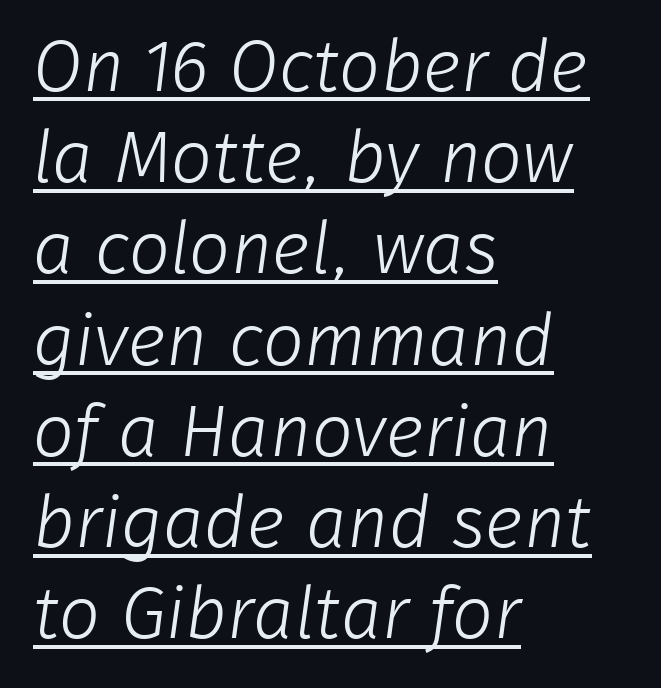
The image shows 73 px light sans-serif type; set left-aligned, normal line spacing (1.25x), normal letter spacing, underlined; low stroke contrast and a medium x-height.
